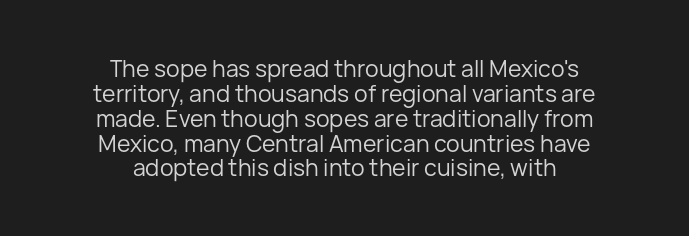
The image shows 23 px text type, upright; set centered, tight line spacing (1.08x), normal letter spacing, not underlined.
